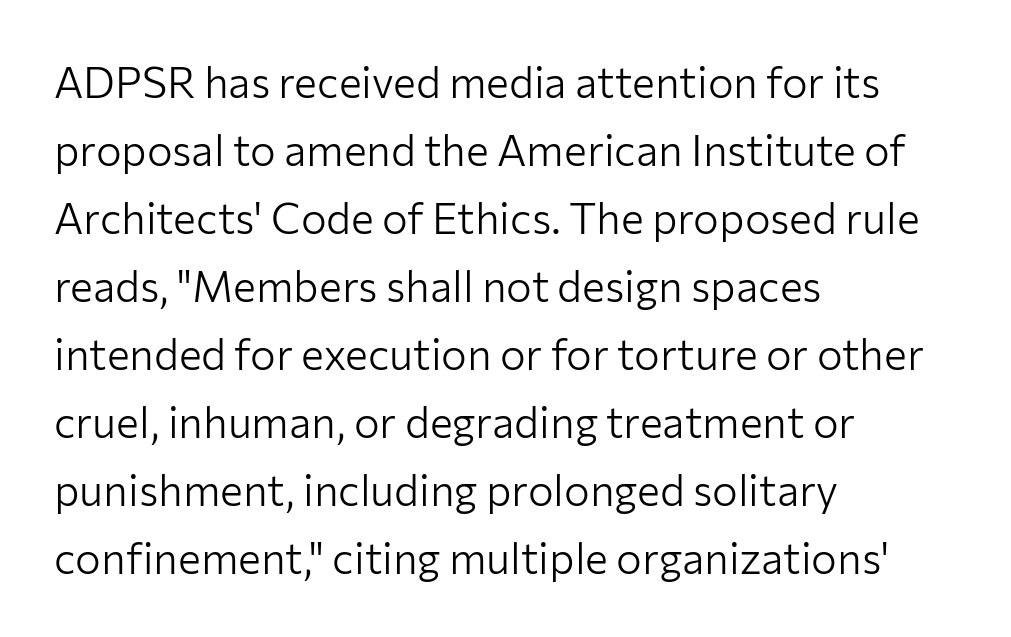
{"serif": "no", "italic": "no", "bold": "no", "weight": "light", "width": "normal", "stroke_contrast": "low", "x_height": "medium", "monospaced": "no", "underline": "no", "align": "left", "line_spacing": "normal", "line_spacing_ratio": 1.58, "letter_spacing": "normal", "letter_spacing_em": 0.0, "glyph_px": 43}
